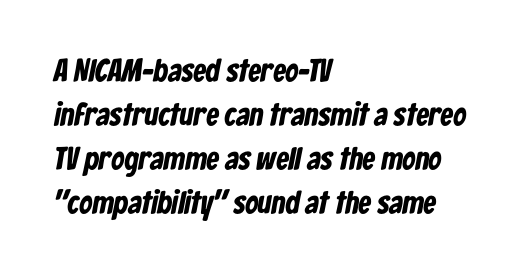
{"serif": "no", "bold": "yes", "weight": "bold", "width": "condensed", "stroke_contrast": "low", "x_height": "medium", "monospaced": "no", "underline": "no", "align": "left", "line_spacing": "normal", "line_spacing_ratio": 1.38, "letter_spacing": "normal", "letter_spacing_em": 0.0, "glyph_px": 32}
